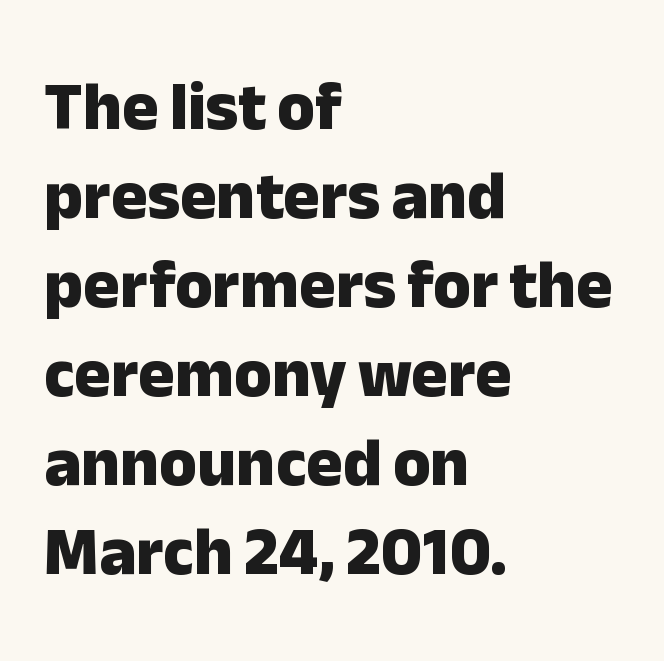
What weight is shown? A full bold with thick strokes. The passage shown is typeset with a sans-serif family. Type without underlining. Horizontal alignment here is leftward, the default for most running prose. Standard letterfit; no display-style spreading of the glyphs.
